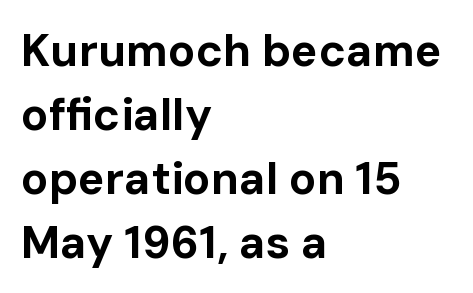
Q: Is the text bold? A: Yes.
Q: Is the text italic (slanted)? A: No, it is upright.
Q: Is the typeface a serif or a sans-serif typeface? A: Sans-serif.
Q: Is the text underlined? A: No.
Q: How is the paragraph aligned? A: Left-aligned.
Q: Is the spacing between letters normal or unusually wide? A: Normal.
Q: Is the spacing between lines tight, normal or loose? A: Normal.
Q: Width (condensed, normal, or wide)? A: Normal.
Q: Stroke contrast? A: Low.
Q: x-height? A: Medium.
Q: Monospaced? A: No.
